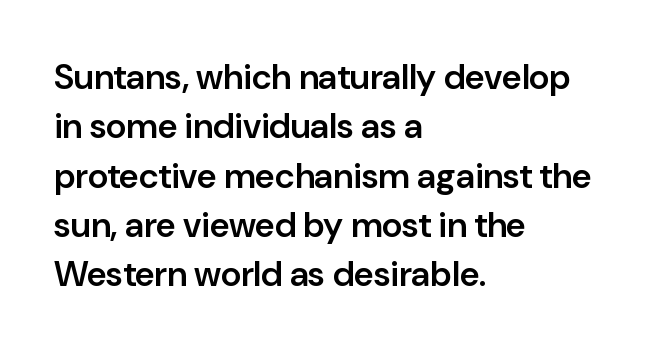
{"serif": "no", "italic": "no", "bold": "semi", "weight": "semibold", "width": "normal", "stroke_contrast": "low", "x_height": "medium", "monospaced": "no", "underline": "no", "align": "left", "line_spacing": "normal", "line_spacing_ratio": 1.41, "letter_spacing": "normal", "letter_spacing_em": 0.0, "glyph_px": 35}
